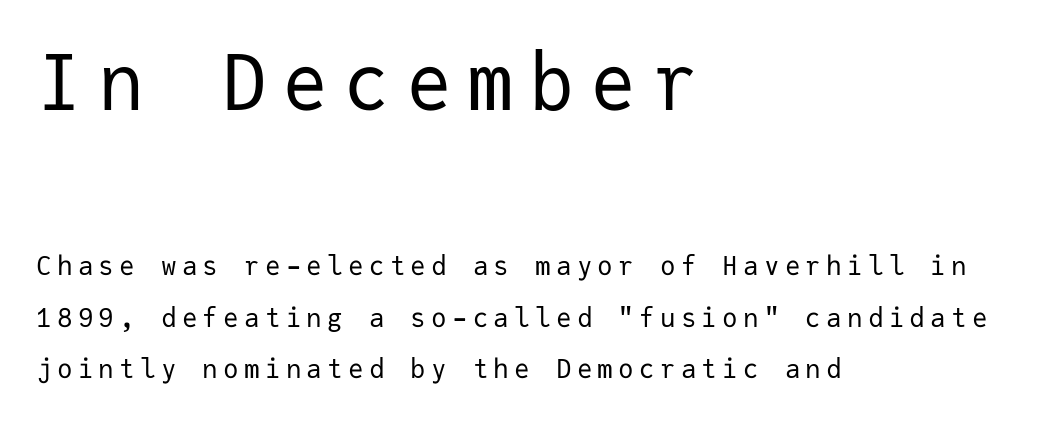
Anything drawn beneath the words? Only blank space. Style check: upright. What stands out about the letter spacing? Its width — letters are far apart. Leftover space on each line is placed entirely after the last word. Typesetter's note — upper block bumped up in size, lower block left smaller. This sample trades compactness for vertical openness between lines.
